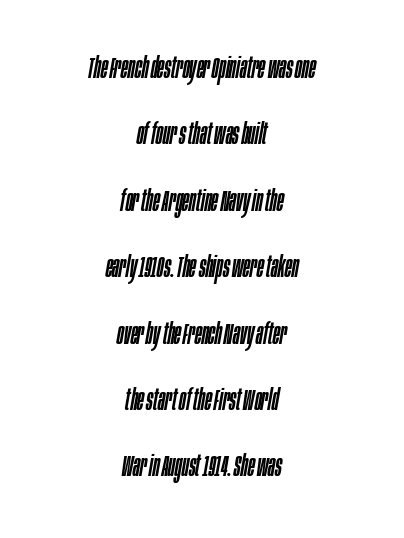
{"italic": "yes", "lean": "right", "slant_degrees": 10, "width": "condensed", "stroke_contrast": "low", "x_height": "large", "monospaced": "no", "underline": "no", "align": "center", "line_spacing": "loose", "line_spacing_ratio": 2.29, "letter_spacing": "normal", "letter_spacing_em": 0.0, "glyph_px": 29}
